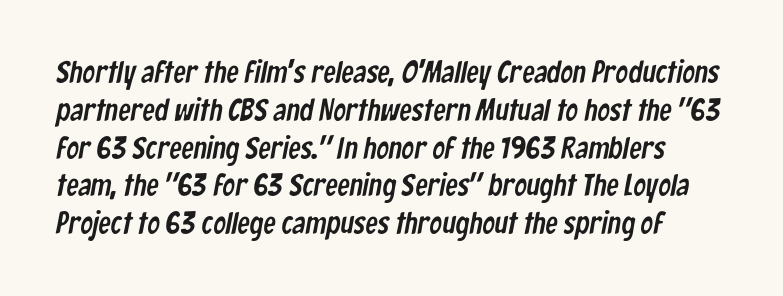
The image shows 31 px condensed sans-serif type; set line spacing 1.22x, normal letter spacing, not underlined; low stroke contrast and a medium x-height.
